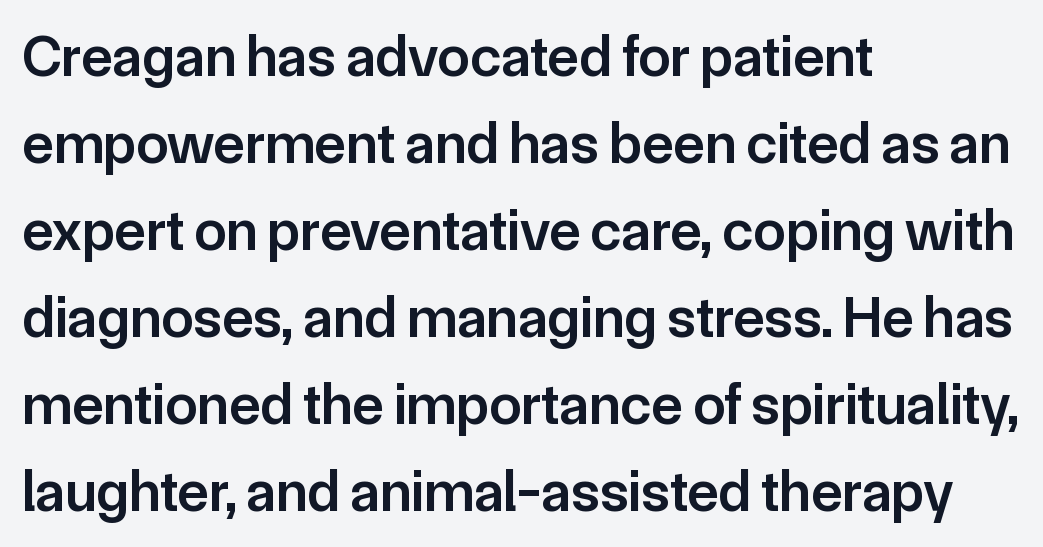
The image shows 58 px semibold sans-serif type, upright; set left-aligned, normal line spacing (1.5x), normal letter spacing, not underlined; low stroke contrast and a medium x-height.
